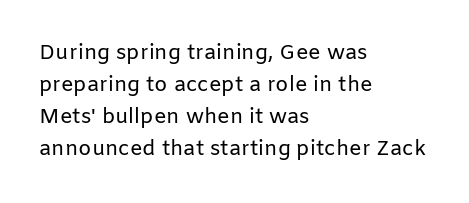
Vertical strokes here are truly vertical. The paragraph has a hard left edge and a soft right edge. The rendering uses a moderate line-height, typical for paragraphs. The cut favours lightness, reaching ordinary text weight at its darkest.
